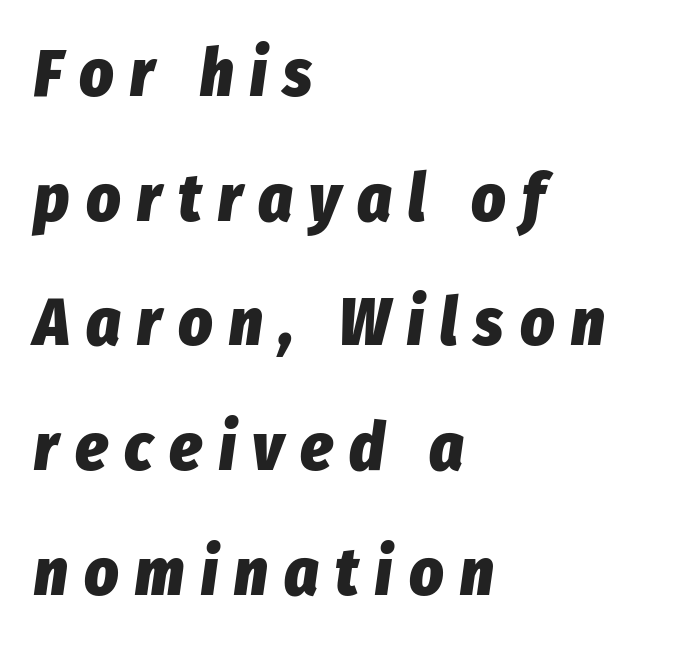
The image shows 66 px heavy, condensed type, italic (leaning right); set left-aligned, line spacing 1.89x, unusually wide letter spacing (+0.25 em), not underlined; low stroke contrast and a medium x-height.
